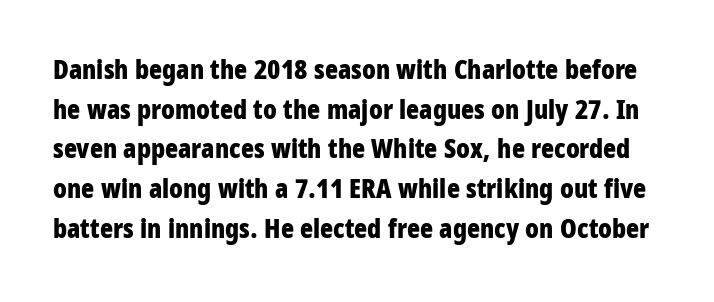
{"italic": "no", "bold": "yes", "underline": "no", "line_spacing": "normal", "line_spacing_ratio": 1.47, "letter_spacing": "normal", "letter_spacing_em": 0.0, "glyph_px": 27}
